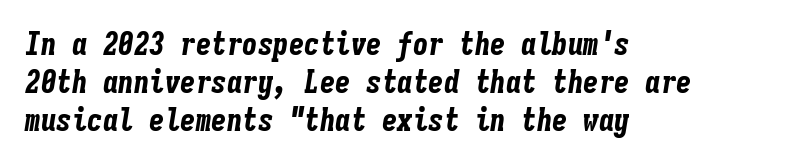
The image shows 31 px bold, condensed type, italic (leaning right), monospaced; set left-aligned, line spacing 1.23x, normal letter spacing, not underlined; low stroke contrast and a medium x-height.
